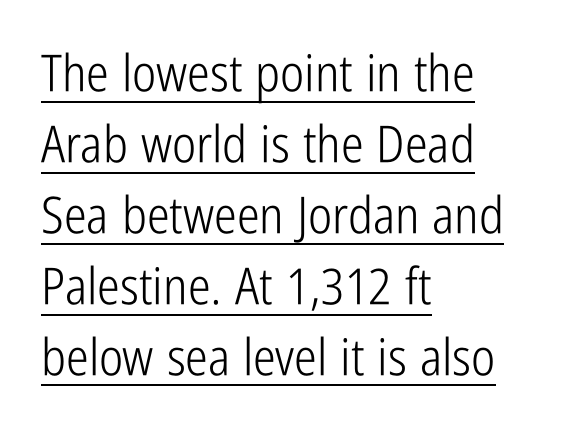
The image shows 51 px light, condensed sans-serif type, upright; set left-aligned, normal line spacing (1.39x), normal letter spacing, underlined; low stroke contrast and a medium x-height.
